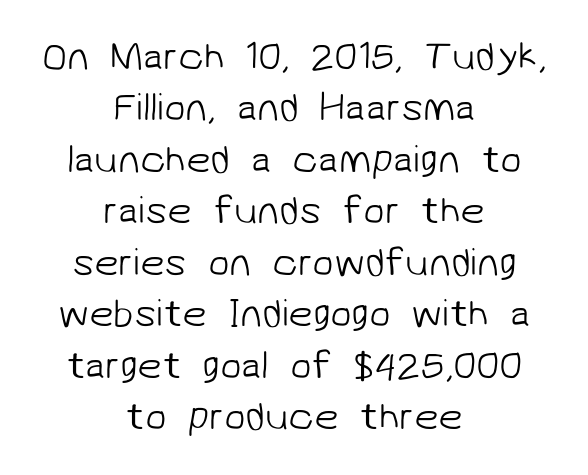
The image shows 39 px light sans-serif type; set centered, normal line spacing (1.32x), normal letter spacing, not underlined; low stroke contrast and a medium x-height.
